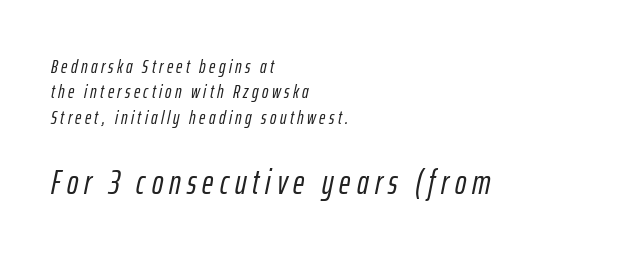
Which chunk is bigger? The second one — the bottom block dwarfs the top. It's the slanting kind of type. The leading is moderate, giving the passage an even texture. Descenders hang freely into open space.
